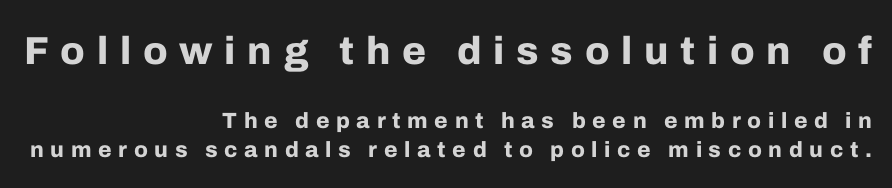
{"serif": "no", "italic": "no", "bold": "yes", "weight": "bold", "width": "normal", "stroke_contrast": "low", "x_height": "medium", "monospaced": "no", "underline": "no", "align": "right", "line_spacing": "normal", "line_spacing_ratio": 1.33, "letter_spacing": "wide", "letter_spacing_em": 0.3, "larger_block": "first", "size_ratio": 1.77, "glyph_px": 39}
